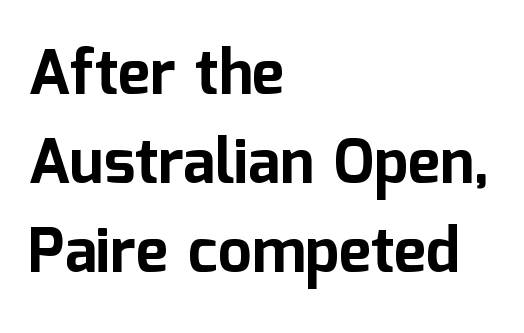
The typesetter chose a ragged-right arrangement here. Quick note: interline space is typical. Proportional: the letters do not fall into vertical columns. Underlining? Definitely not there.
